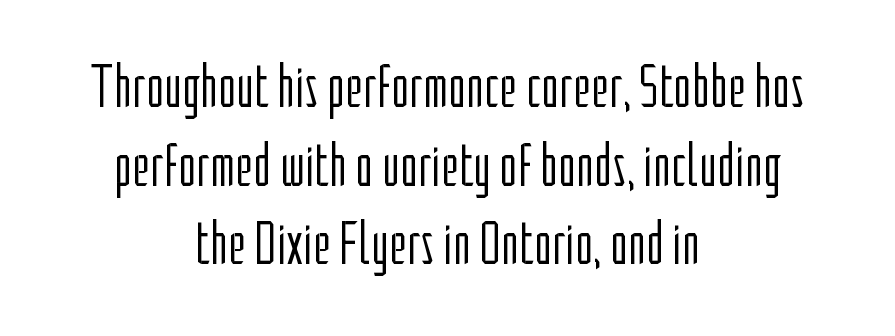
The gap between lines stays unmarked. Weight: in the light-to-regular range. The letters sit at their default tracking, neither squeezed nor spread. Regarding serifs, this sample does without them. A typesetter would call this leading conventional body-copy spacing.
